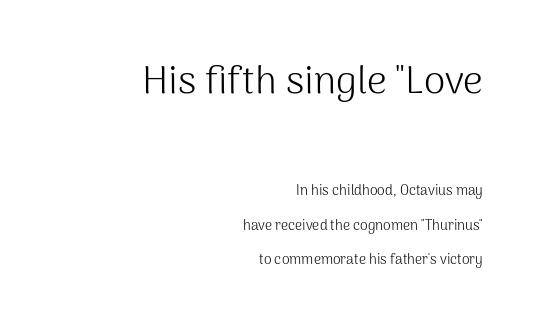
Between these two stacked blocks, the higher one wins on size. The typeface chosen for these lines omits serifs. Each letter keeps its own natural width here, so spacing adapts to shape. The paragraph shown leans on its right margin.
